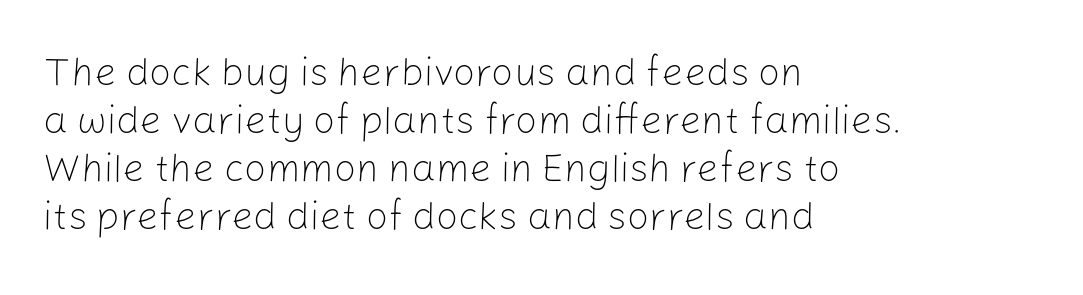
No italicization has been applied; the sample stays upright. Spacing verdict: proportional, widths tailored to each character. The type is set solid horizontally, with unmodified tracking. The passage shown is typeset with a sans-serif family. Compared with a centered layout, this one pins lines to the left instead. Quick note: underline off.
